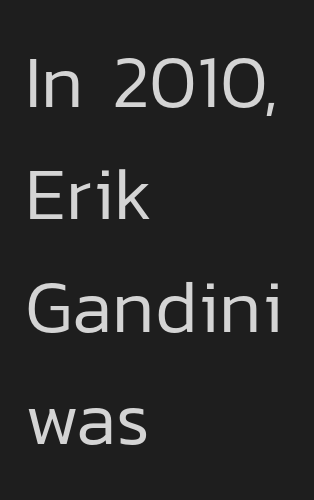
The image shows 74 px regular-weight sans-serif type, upright; set left-aligned, normal line spacing (1.52x), normal letter spacing, not underlined; low stroke contrast and a medium x-height.
